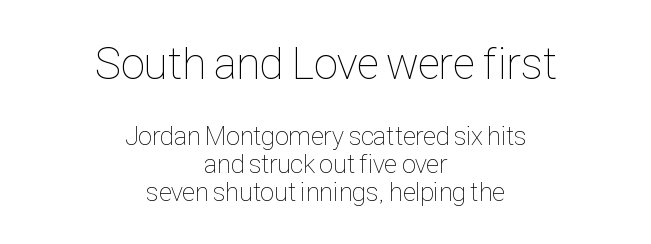
{"italic": "no", "bold": "no", "weight": "thin", "width": "condensed", "stroke_contrast": "low", "x_height": "medium", "monospaced": "no", "underline": "no", "align": "center", "line_spacing": "tight", "line_spacing_ratio": 1.07, "letter_spacing": "normal", "letter_spacing_em": 0.0, "larger_block": "first", "size_ratio": 1.73, "glyph_px": 45}
